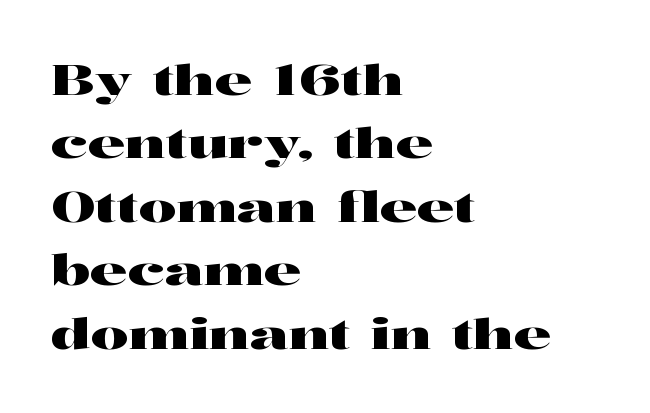
{"serif": "yes", "italic": "no", "width": "wide", "stroke_contrast": "high", "x_height": "medium", "monospaced": "no", "underline": "no", "align": "left", "line_spacing": "normal", "line_spacing_ratio": 1.51, "letter_spacing": "normal", "letter_spacing_em": 0.0, "glyph_px": 42}
